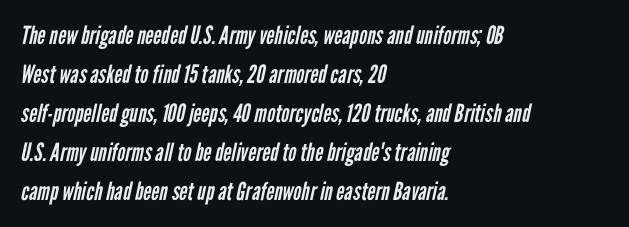
{"bold": "no", "underline": "no", "align": "left", "line_spacing": "normal", "line_spacing_ratio": 1.56, "letter_spacing": "normal", "letter_spacing_em": 0.0, "glyph_px": 25}
